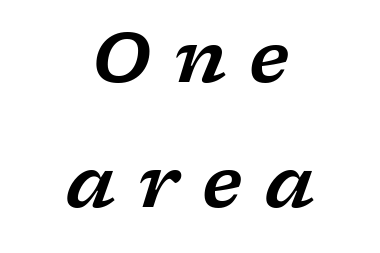
Varying glyph widths throughout — classic text-font behaviour. The text block is weighted toward neither margin, spreading evenly from the middle. Type without underlining. Italic: yes, the glyphs are oblique. Someone cranked the tracking dial way up on this one. The letters carry serifs — small finishing strokes at the ends of their stems.
